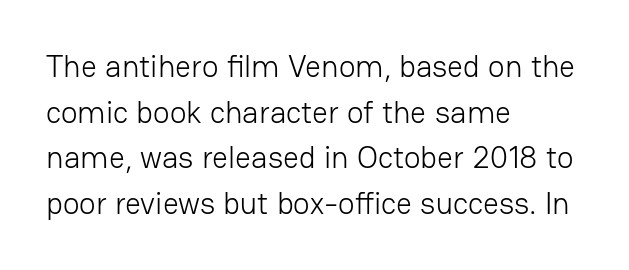
This reads as an unemphasized weight, regular at the heaviest. In CSS terms this would be text-align: left. This rendering leaves character spacing at its baseline value. Vertical spacing — default.
